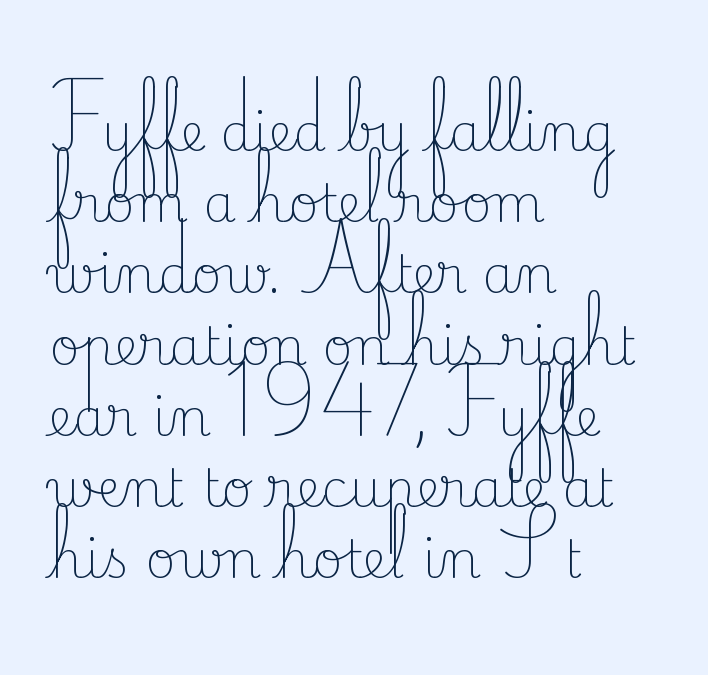
Q: Is the text bold? A: No.
Q: Is the text italic (slanted)? A: No, it is upright.
Q: Is the typeface a serif or a sans-serif typeface? A: Serif.
Q: Is the text underlined? A: No.
Q: How is the paragraph aligned? A: Left-aligned.
Q: Is the spacing between letters normal or unusually wide? A: Normal.
Q: Is the spacing between lines tight, normal or loose? A: Normal.
Q: Width (condensed, normal, or wide)? A: Normal.
Q: Stroke contrast? A: Low.
Q: x-height? A: Small.
Q: Monospaced? A: No.
